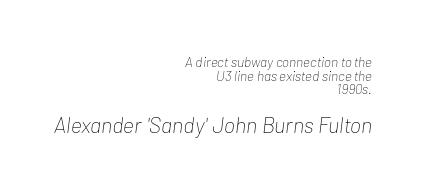
Nothing heavy about these letters — not bold at all. The specimen reads as italic at a glance. Glance below the letters and you will spot only blank space. Visually, the bottom section dominates because its glyphs are scaled up. Which margin do the lines hug? The right one — the left edge is uneven. This sample trades vertical openness for compactness between lines.
